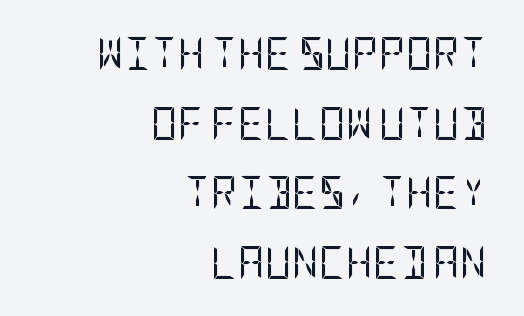
The image shows 33 px regular-weight, condensed sans-serif type, upright; set right-aligned, loose line spacing (2.11x), normal letter spacing, not underlined; low stroke contrast and a large x-height.
